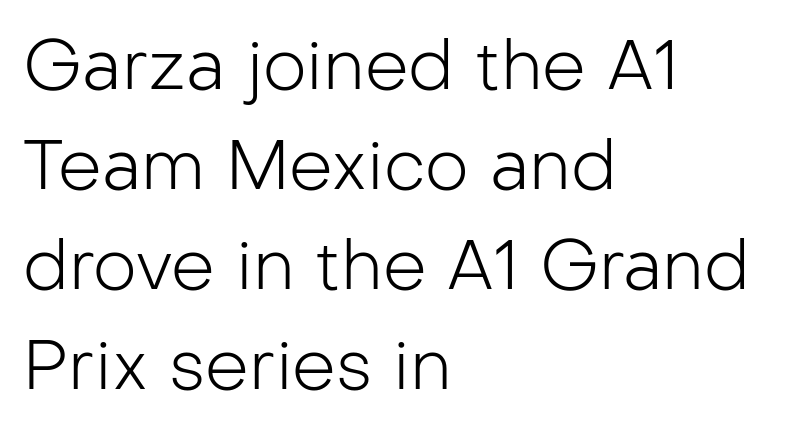
The image shows 69 px light sans-serif type, upright; set left-aligned, normal line spacing (1.45x), normal letter spacing, not underlined; low stroke contrast and a medium x-height.
